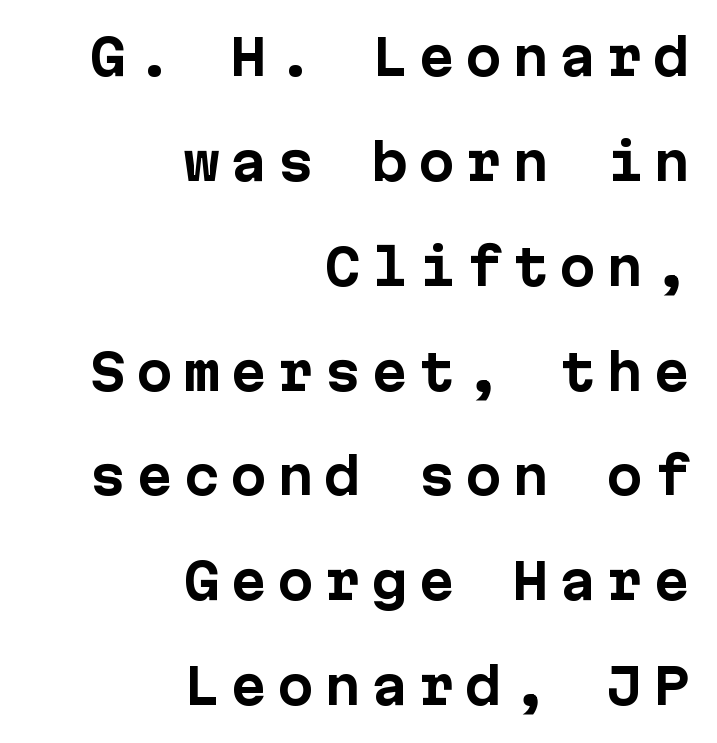
Q: Is the text bold? A: Yes.
Q: Is the text italic (slanted)? A: No, it is upright.
Q: Is the typeface a serif or a sans-serif typeface? A: Sans-serif.
Q: Is the text underlined? A: No.
Q: How is the paragraph aligned? A: Right-aligned.
Q: Is the spacing between letters normal or unusually wide? A: Unusually wide.
Q: Is the spacing between lines tight, normal or loose? A: Loose.
Q: Width (condensed, normal, or wide)? A: Normal.
Q: Stroke contrast? A: Low.
Q: x-height? A: Medium.
Q: Monospaced? A: Yes.
